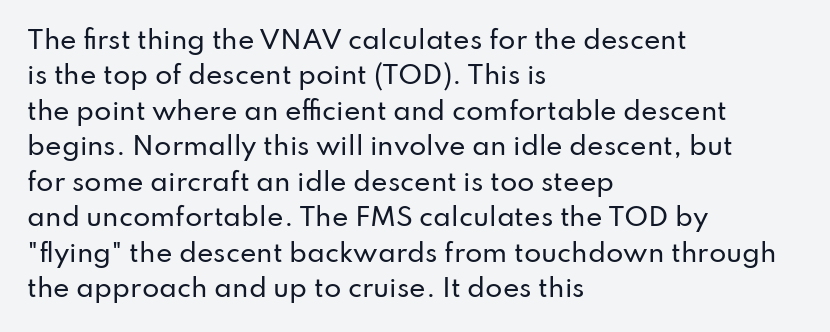
Q: Is the text italic (slanted)? A: No, it is upright.
Q: Is the text underlined? A: No.
Q: How is the paragraph aligned? A: Left-aligned.
Q: Is the spacing between letters normal or unusually wide? A: Normal.
Q: Is the spacing between lines tight, normal or loose? A: Normal.
